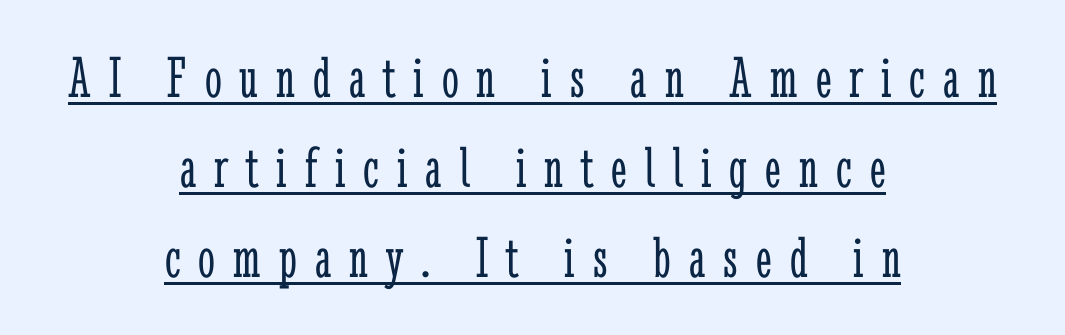
The lettering stays uniformly vertical, giving the passage a roman look. Substantial extra tracking has been applied to these lines. Yep, those are serifs on the letters. Alignment: centered.
